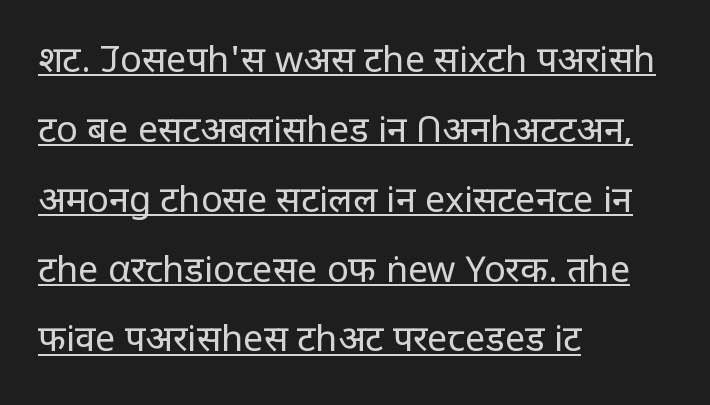
The image shows 36 px regular-weight sans-serif type, upright; set left-aligned, loose line spacing (1.94x), normal letter spacing, underlined; low stroke contrast and a large x-height.
